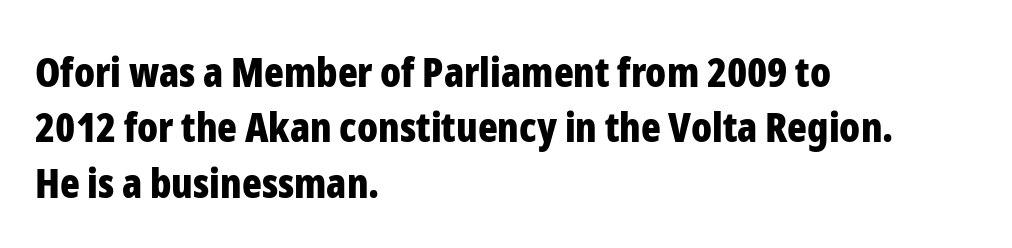
Q: Is the text bold? A: Yes.
Q: Is the text italic (slanted)? A: No, it is upright.
Q: Is the typeface a serif or a sans-serif typeface? A: Sans-serif.
Q: Is the text underlined? A: No.
Q: How is the paragraph aligned? A: Left-aligned.
Q: Is the spacing between letters normal or unusually wide? A: Normal.
Q: Is the spacing between lines tight, normal or loose? A: Normal.
Q: Width (condensed, normal, or wide)? A: Condensed.
Q: Stroke contrast? A: Low.
Q: x-height? A: Medium.
Q: Monospaced? A: No.
